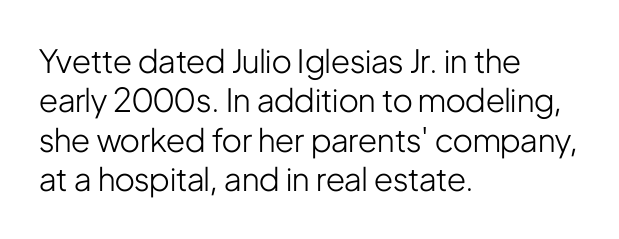
The face used here is rendered with its standard letterfit. The letters stand upright; this is a roman face. Only glyphs here, with clear space below each row. The cut favours lightness, reaching ordinary text weight at its darkest.
